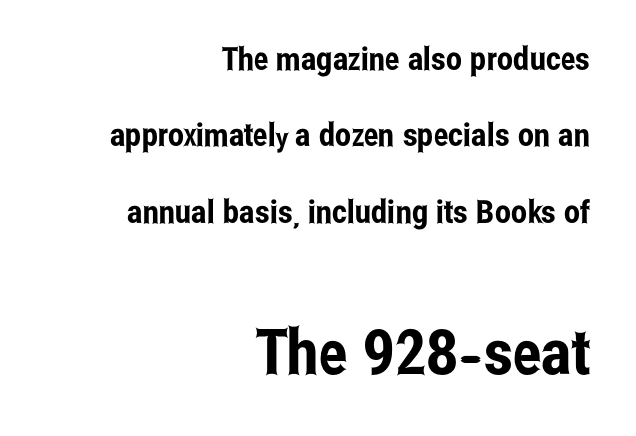
The image shows 63 px condensed sans-serif type, upright; set right-aligned, loose line spacing (2.39x), normal letter spacing, not underlined; the second (bottom) block is 1.97x larger; low stroke contrast and a medium x-height.
